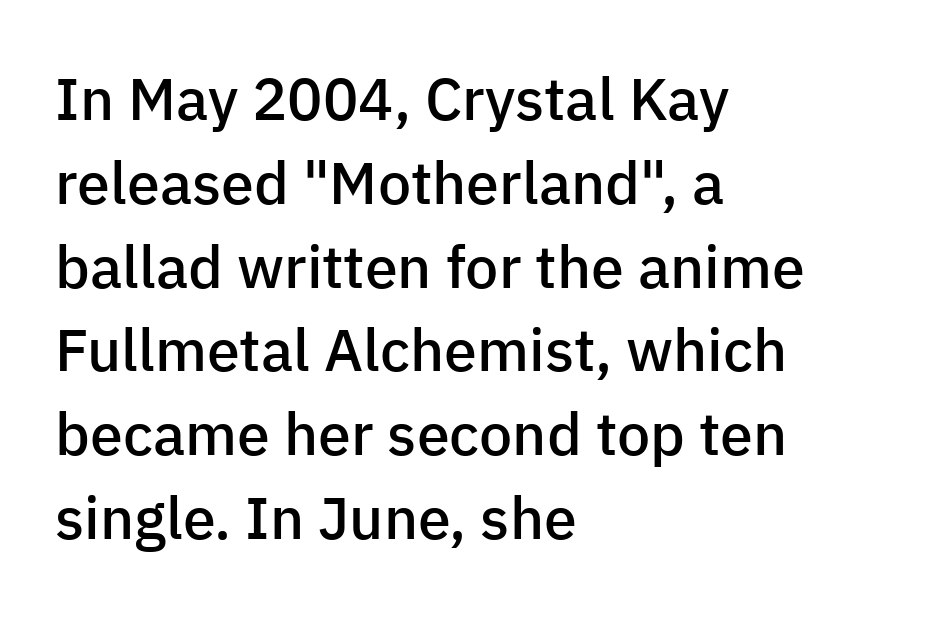
These lines stack with their left ends in a neat column. Emphasis by weight is partial: semibold. Note the varied advance widths — an 'i' is clearly narrower than an 'm'. Tracking value appears to be zero — textbook default spacing.
